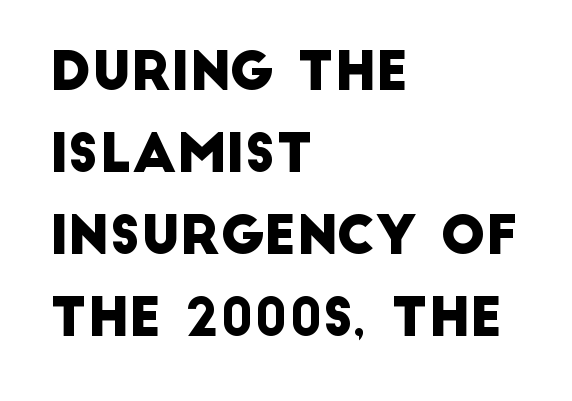
{"serif": "no", "width": "normal", "stroke_contrast": "low", "x_height": "large", "monospaced": "no", "underline": "no", "align": "left", "line_spacing": "normal", "line_spacing_ratio": 1.55, "letter_spacing": "normal", "letter_spacing_em": 0.0, "glyph_px": 53}
